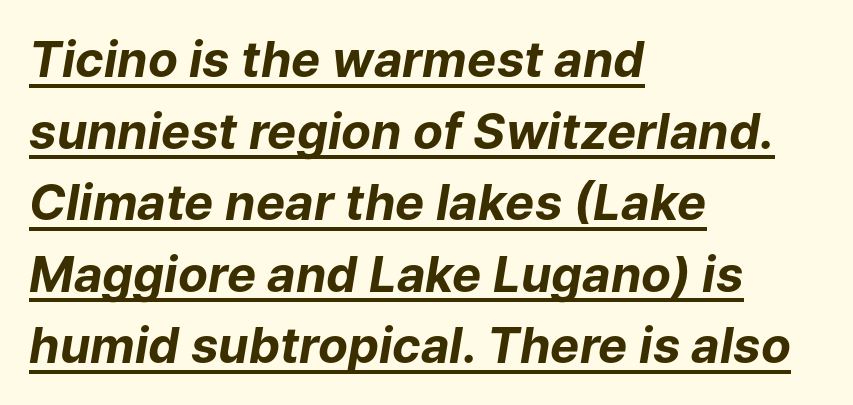
{"italic": "yes", "lean": "right", "slant_degrees": 9, "bold": "yes", "weight": "bold", "width": "normal", "stroke_contrast": "low", "x_height": "medium", "monospaced": "no", "underline": "yes", "align": "left", "line_spacing": "normal", "line_spacing_ratio": 1.46, "letter_spacing": "normal", "letter_spacing_em": 0.0, "glyph_px": 49}
